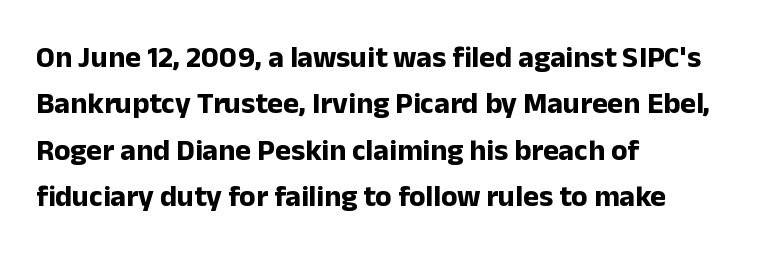
Underline: absent. Heavy, bold letterforms. The text was rendered using a sans face with plain stroke endings. The gaps between neighbouring characters are ordinary and unremarkable. The face used here is proportionally spaced, like ordinary book or web type. Ascenders rise straight up at ninety degrees.
